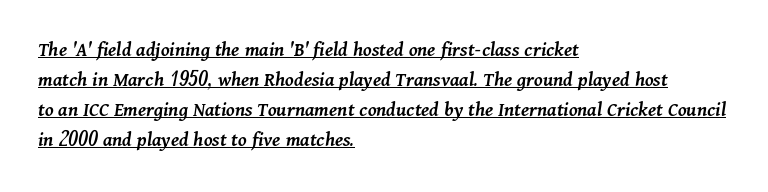
{"italic": "yes", "lean": "right", "slant_degrees": 11, "bold": "semi", "underline": "yes", "align": "left", "line_spacing": "normal", "line_spacing_ratio": 1.43, "letter_spacing": "normal", "letter_spacing_em": 0.0, "glyph_px": 21}
